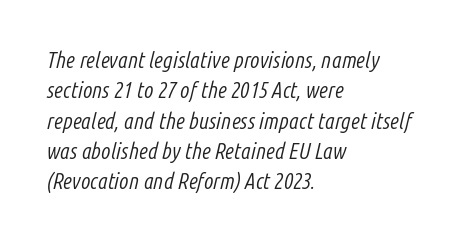
Descender tails drop into unmarked territory. These lines stack with their left ends in a neat column. Stems here are at most as thick as an everyday book face. Look at the tracking — it's just the regular setting, nothing added. The letters are slanted; this is an italic face.
